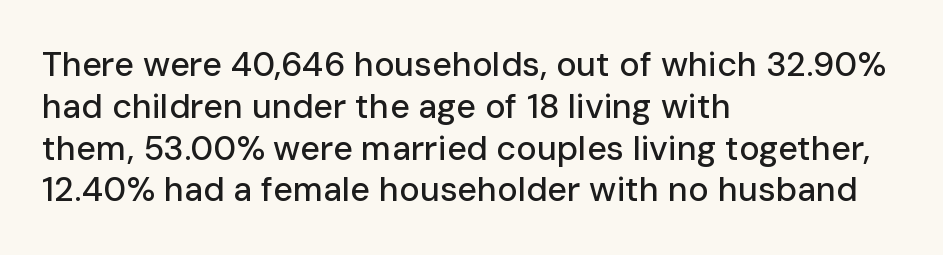
Is this a fixed-width face? No — the glyphs have proportional, varying widths. Serifs: no, the terminals of the letterforms are clean. Inter-character spacing is left at the font's built-in metrics. Designer's note — italics off, roman on.
